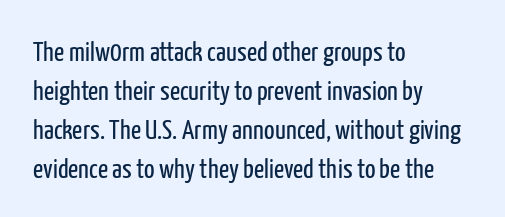
The image shows 28 px regular-weight, condensed sans-serif type, upright; set left-aligned, normal line spacing (1.39x), normal letter spacing, not underlined; low stroke contrast and a medium x-height.
